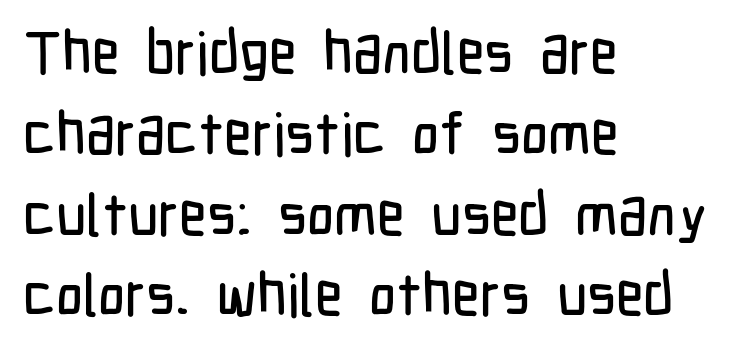
Q: Is the text italic (slanted)? A: No, it is upright.
Q: Is the typeface a serif or a sans-serif typeface? A: Sans-serif.
Q: Is the text underlined? A: No.
Q: How is the paragraph aligned? A: Left-aligned.
Q: Is the spacing between letters normal or unusually wide? A: Normal.
Q: Is the spacing between lines tight, normal or loose? A: Normal.
Q: Width (condensed, normal, or wide)? A: Condensed.
Q: Stroke contrast? A: Low.
Q: x-height? A: Medium.
Q: Monospaced? A: No.
